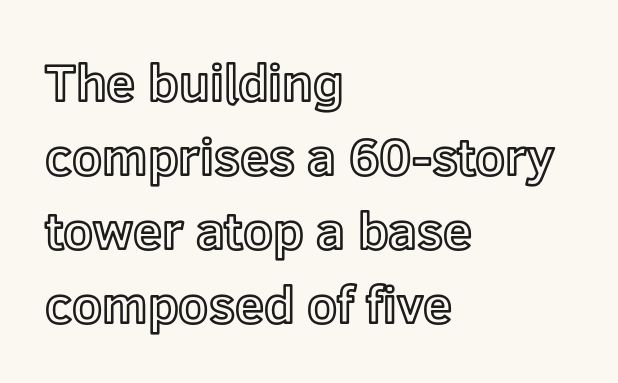
Q: Is the text italic (slanted)? A: No, it is upright.
Q: Is the text underlined? A: No.
Q: How is the paragraph aligned? A: Left-aligned.
Q: Is the spacing between letters normal or unusually wide? A: Normal.
Q: Is the spacing between lines tight, normal or loose? A: Normal.
Q: Width (condensed, normal, or wide)? A: Normal.
Q: x-height? A: Medium.
Q: Monospaced? A: No.
